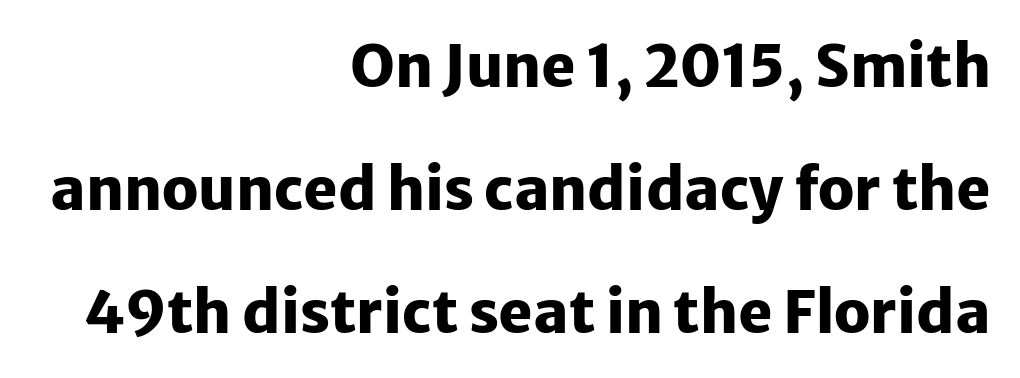
{"serif": "no", "italic": "no", "bold": "yes", "weight": "heavy", "width": "normal", "stroke_contrast": "low", "x_height": "medium", "monospaced": "no", "underline": "no", "align": "right", "line_spacing": "loose", "line_spacing_ratio": 2.12, "letter_spacing": "normal", "letter_spacing_em": 0.0, "glyph_px": 58}
